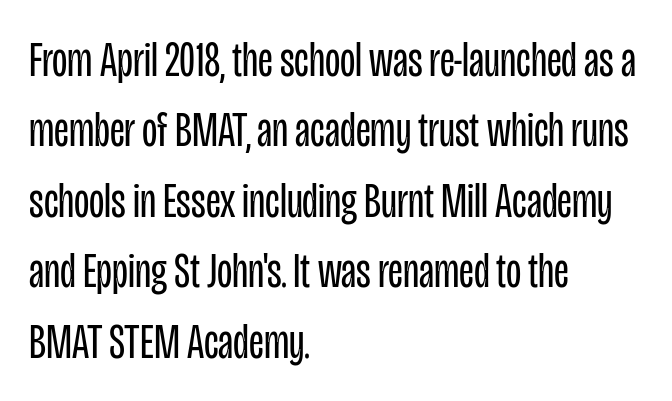
The font is comparable to plain body text, perhaps lighter. Compared with typical body copy, the letter spacing here is the same. Line spacing here is normal. The type sits square on the baseline with zero lean.
